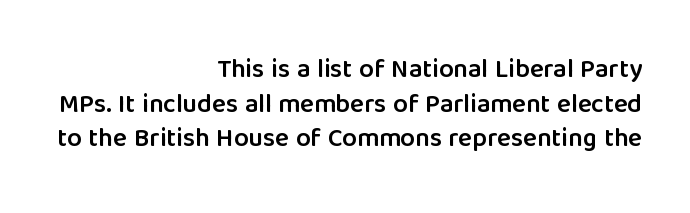
The rag falls on the left side of this text block. Nobody drew a line under any word here. Semibold letterforms, between regular and bold. The designer left line spacing at the default. The letterforms sit shoulder to shoulder at normal distance.
